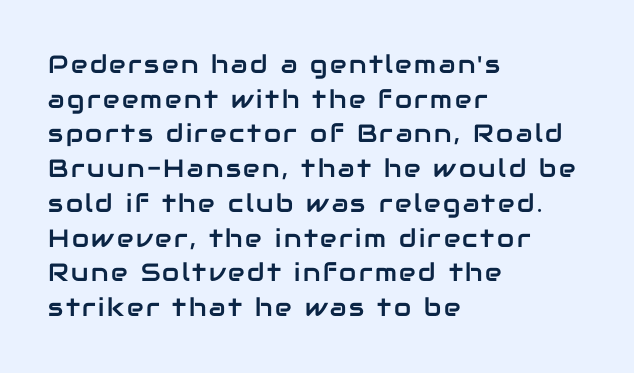
The image shows 25 px text type, upright; set left-aligned, normal line spacing (1.39x), not underlined.
